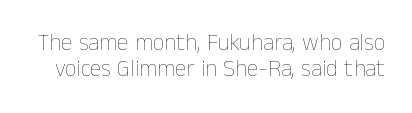
Short note: letters normally spaced. Letters have the restrained weight of plain body copy at most. Every character sits straight up, as roman type does. If you measured baseline to baseline, you'd find a short distance. The passage shown is not underscored anywhere.
